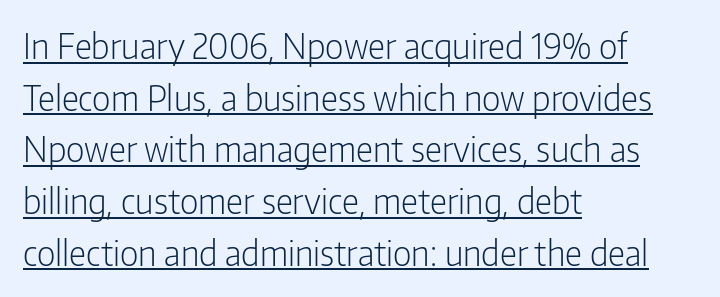
The face used here is proportionally spaced, like ordinary book or web type. No feet cap the strokes, marking this as sans-serif type. Successive baselines arrive at the customary interval. Style check: upright. No extra tracking has been applied to these lines. Every row of glyphs begins at an identical x-position on the left.
